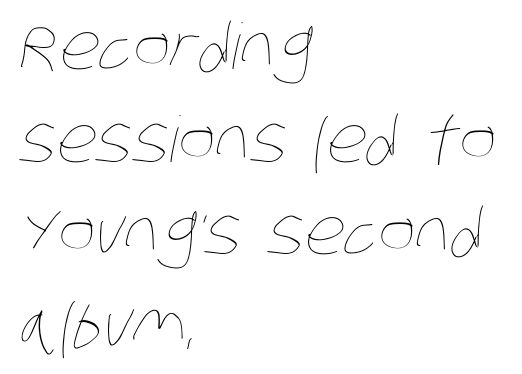
The letters sit at their default tracking, neither squeezed nor spread. Character widths vary here, with narrow letters taking less room than wide ones. A quiet, ordinary-to-light weight characterises the typeface. This rendering features lettering with no underline. The rag falls on the right side of this text block. Normally led — the rows are evenly, conventionally spaced.
